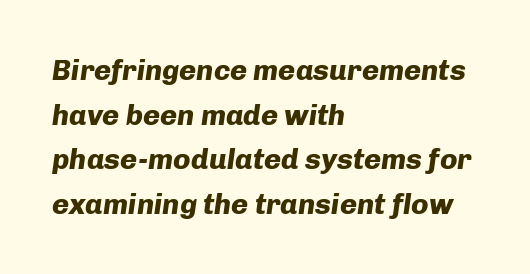
Looks like regular typesetting: each glyph gets only the width it needs. What's the leading like? Ordinary, nothing unusual. You'd pick this weight for a headline — it's a proper bold. The passage shown has conventional tracking throughout. The passage is arranged the way most books set body copy — flush left.
